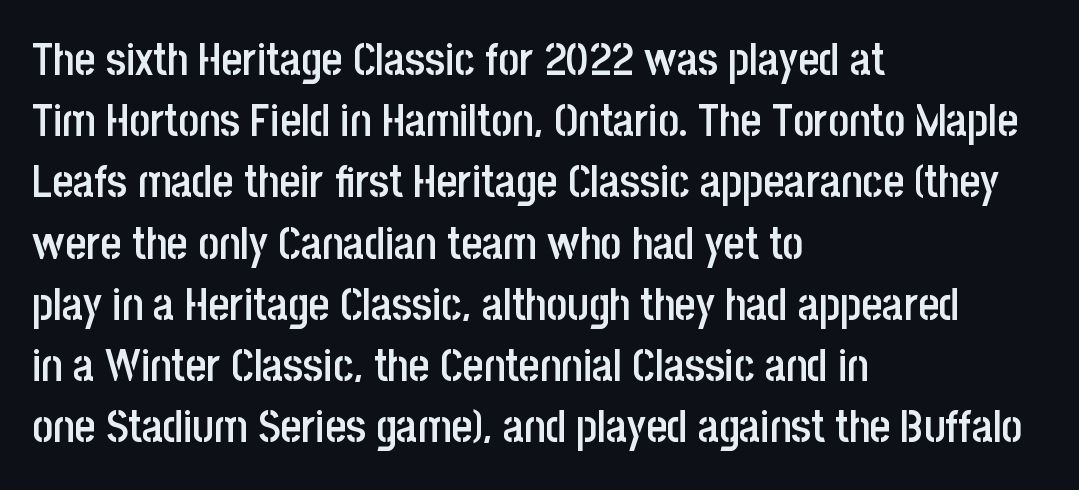
The strokes are fattened partway — semibold, not bold. What kind of face is this? One without serifs — a sans. Evenly set lines give the paragraph a standard silhouette. Style check: upright. This rendering uses left alignment, leaving the right contour irregular.
